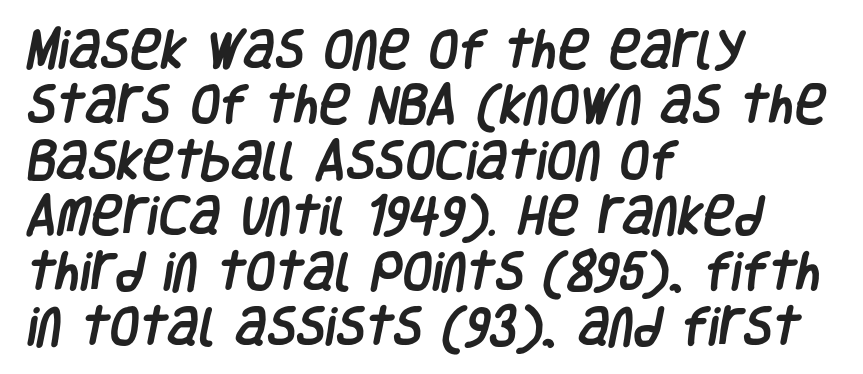
The image shows 43 px condensed sans-serif type; set left-aligned, normal line spacing (1.29x), normal letter spacing, not underlined; low stroke contrast and a large x-height.
